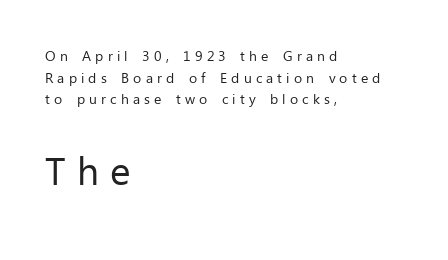
Here the designer chose a conventional face with non-uniform glyph widths. Note: smaller setting up top, larger setting below. Students, note that the glyphs here are deliberately spaced far apart. If you measured baseline to baseline, you'd find a middling distance.
